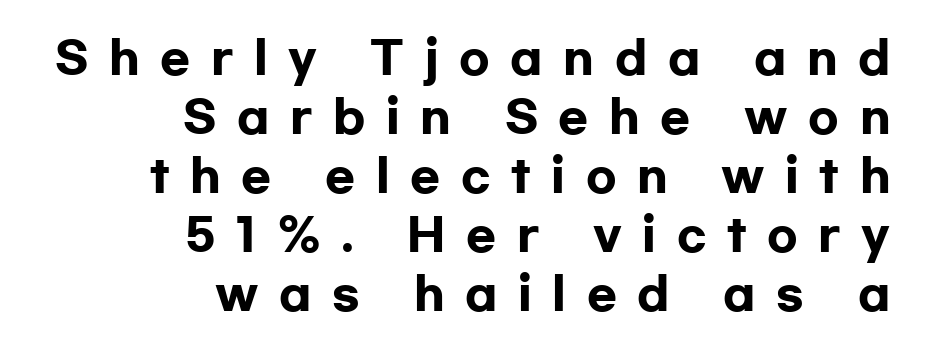
The image shows 44 px heavy, wide sans-serif type, upright; set right-aligned, normal line spacing (1.34x), unusually wide letter spacing (+0.47 em), not underlined; low stroke contrast and a medium x-height.
